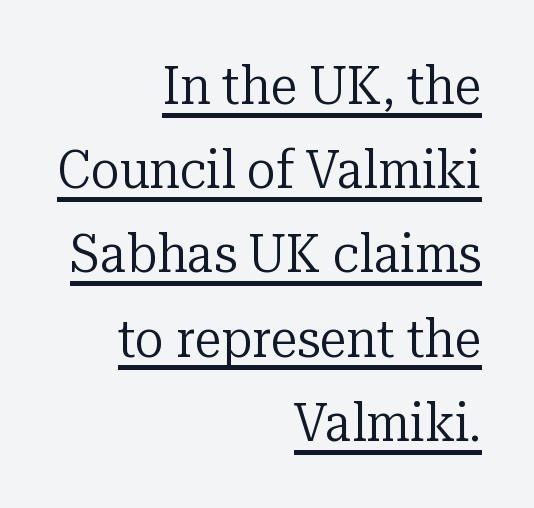
{"serif": "yes", "italic": "no", "bold": "no", "weight": "regular", "width": "normal", "stroke_contrast": "low", "x_height": "medium", "monospaced": "no", "underline": "yes", "align": "right", "line_spacing": "normal", "line_spacing_ratio": 1.56, "letter_spacing": "normal", "letter_spacing_em": 0.0, "glyph_px": 54}
